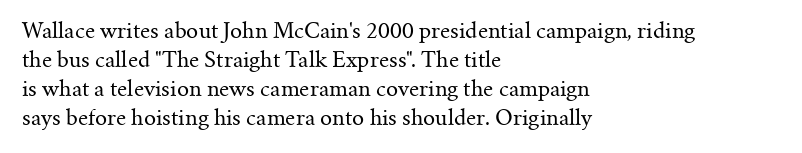
Letters rest on an invisible, unmarked baseline. Heaviness? Minimal to ordinary, like unemphasized prose. The rendering anchors every line to the left-hand side. The line-height multiplier appears to be the usual default.
